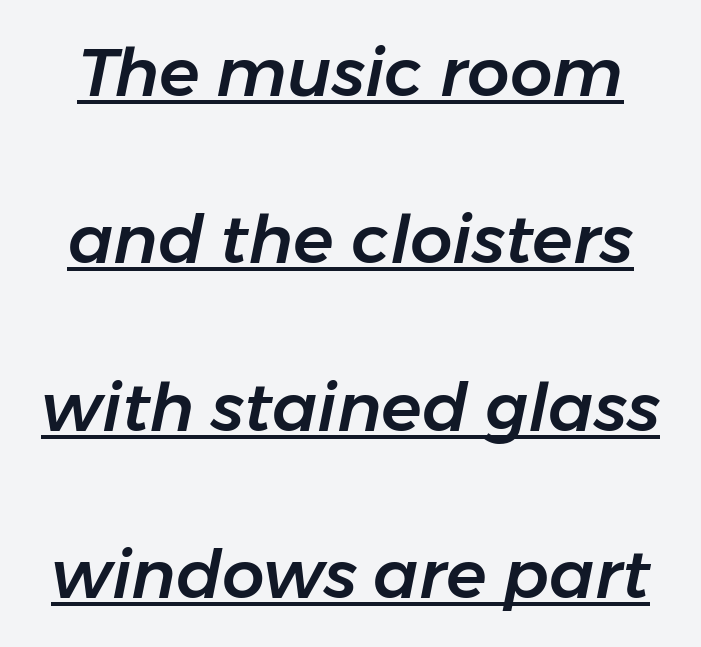
The image shows 67 px text type, italic (leaning right); set loose line spacing (2.5x), normal letter spacing, underlined; low stroke contrast and a medium x-height.
